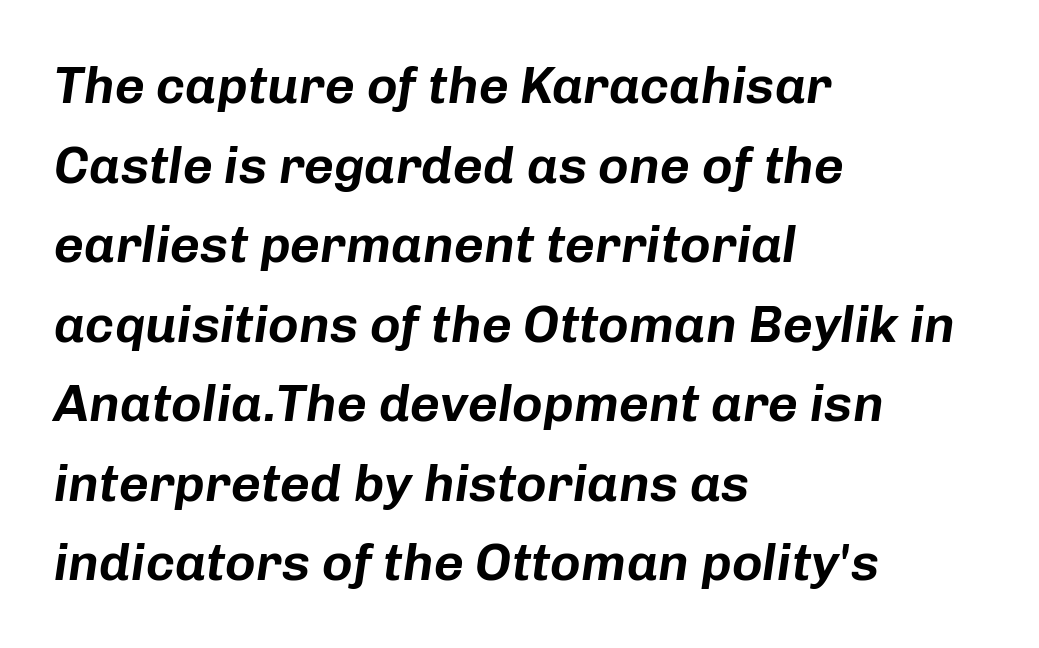
Q: Is the text italic (slanted)? A: Yes, it leans right by about 8 degrees.
Q: Is the text underlined? A: No.
Q: How is the paragraph aligned? A: Left-aligned.
Q: Is the spacing between letters normal or unusually wide? A: Normal.
Q: Is the spacing between lines tight, normal or loose? A: Normal.
Q: Width (condensed, normal, or wide)? A: Normal.
Q: Stroke contrast? A: Low.
Q: x-height? A: Medium.
Q: Monospaced? A: No.
